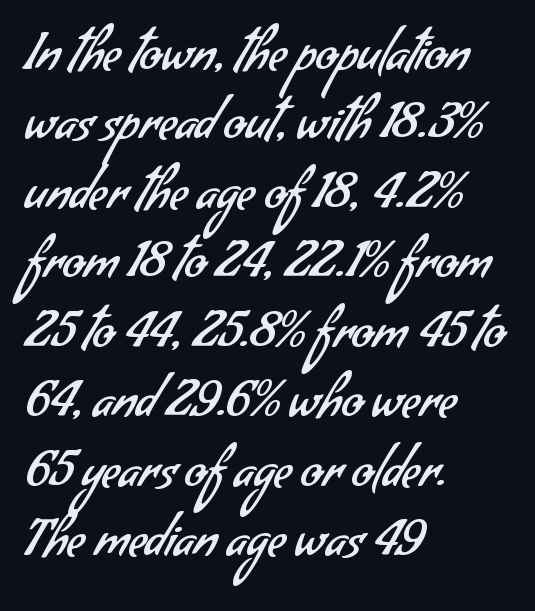
The image shows 50 px regular-weight sans-serif type; set left-aligned, normal line spacing (1.39x), normal letter spacing, not underlined; low stroke contrast and a small x-height.
